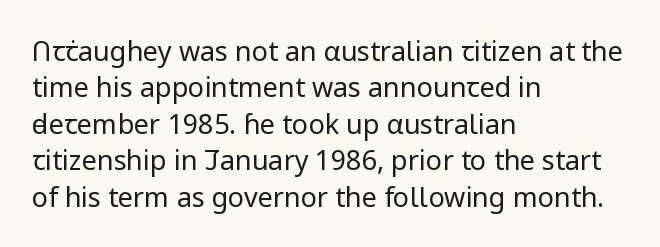
{"italic": "no", "bold": "no", "underline": "no", "align": "left", "line_spacing": "normal", "line_spacing_ratio": 1.35, "letter_spacing": "normal", "letter_spacing_em": 0.0, "glyph_px": 27}
